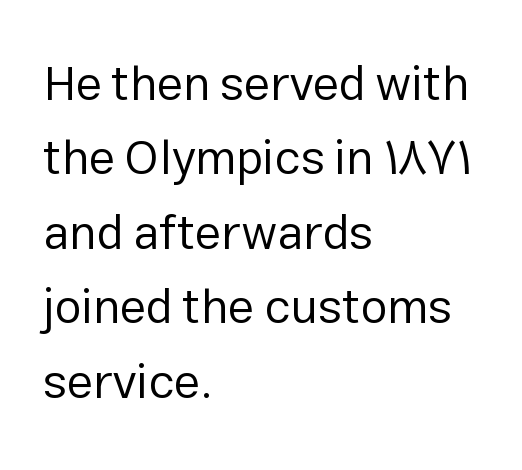
What kind of face is this? One without serifs — a sans. How would I describe the line gaps? Plain and ordinary. Tracking here is standard; glyphs follow each other at the usual distance. No extra ink here — the face is not bold. Nope, not italic — everything's standing straight. These lines are rendered in a variable-pitch font.
